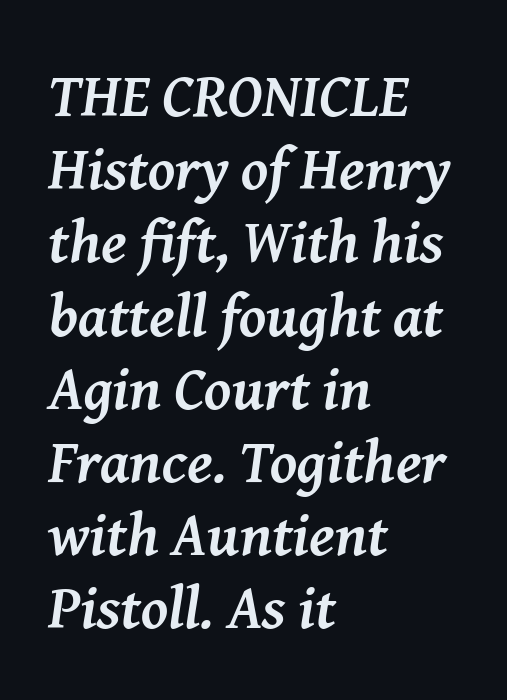
{"serif": "yes", "italic": "yes", "lean": "right", "slant_degrees": 8, "bold": "yes", "weight": "semibold", "width": "normal", "stroke_contrast": "medium", "x_height": "medium", "monospaced": "no", "underline": "no", "align": "left", "line_spacing_ratio": 1.2, "letter_spacing": "normal", "letter_spacing_em": 0.0, "glyph_px": 61}
